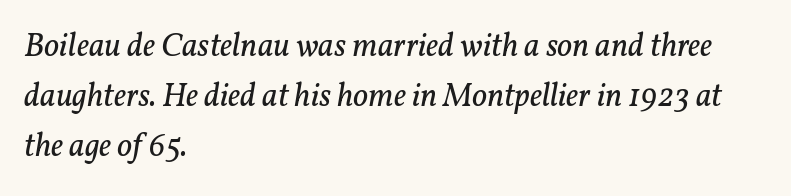
The image shows 33 px regular-weight serif type, italic (leaning right); set left-aligned, normal line spacing (1.52x), normal letter spacing, not underlined; low stroke contrast and a medium x-height.
